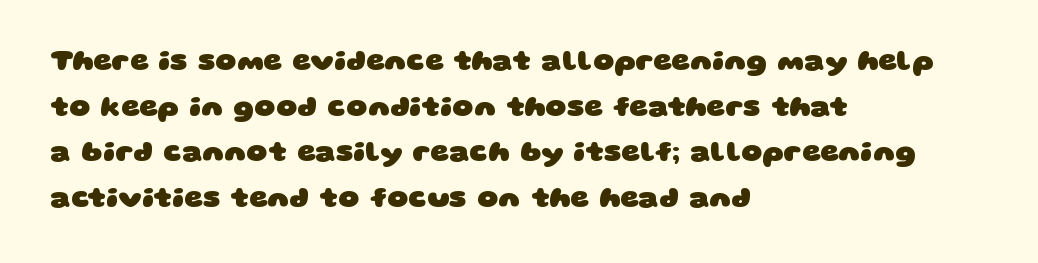
Does the weight exceed regular? Yes, all the way to bold. Spacing verdict: proportional, widths tailored to each character. Interline gaps are of average width in this sample. The space directly below the letters is spotless. Type style note: lacks serifs.
